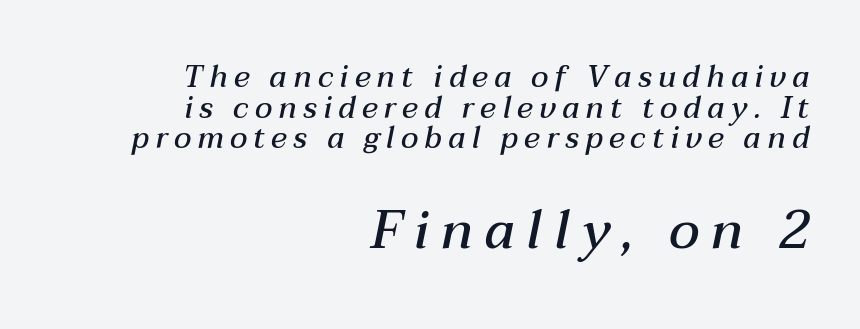
Spacing between characters has been opened up far beyond the box default. The axis of the letterforms is tilted away from vertical. These lines are set flush right with a ragged left edge. Compare the two chunks: the lower has the greater cap height.
